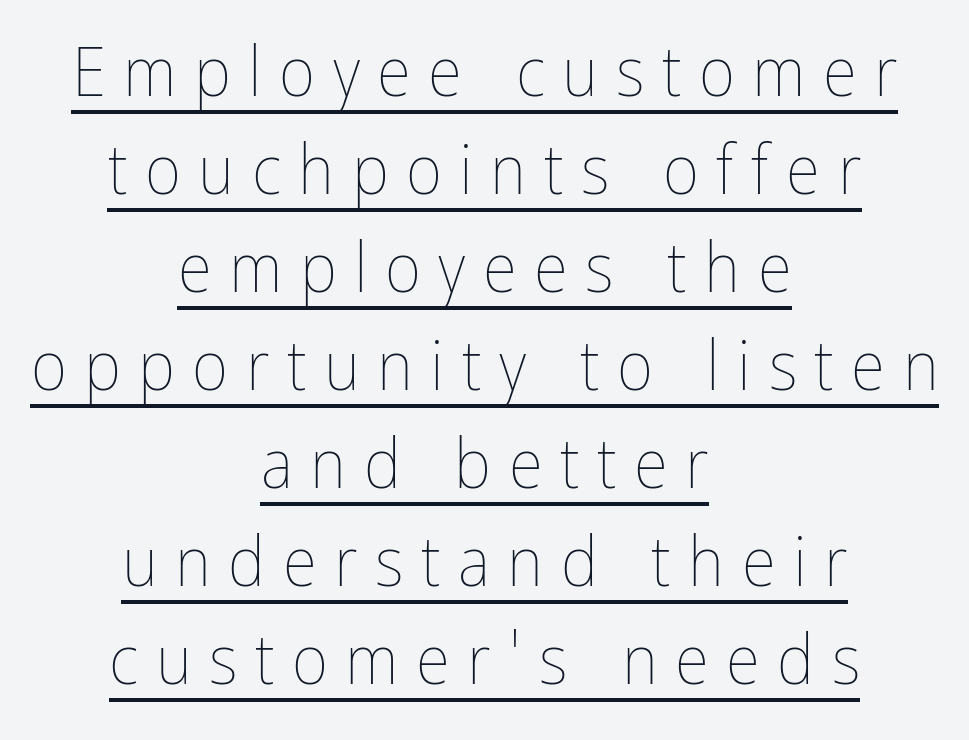
The image shows 70 px thin, condensed type, upright; set centered, normal line spacing (1.4x), unusually wide letter spacing (+0.25 em), underlined; low stroke contrast and a medium x-height.
